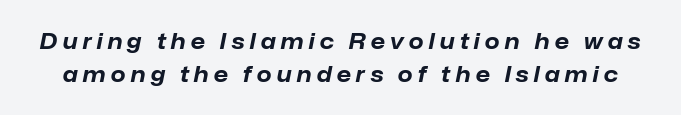
{"italic": "yes", "lean": "right", "slant_degrees": 12, "bold": "yes", "underline": "no", "line_spacing": "normal", "line_spacing_ratio": 1.57, "letter_spacing": "wide", "letter_spacing_em": 0.25, "glyph_px": 21}
